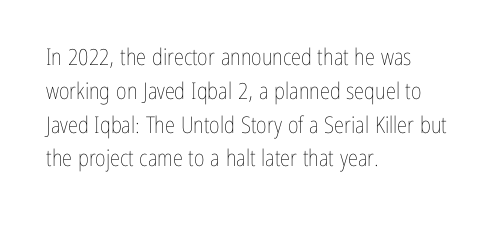
The image shows 23 px text type, upright; set left-aligned, normal line spacing (1.47x), normal letter spacing, not underlined.
